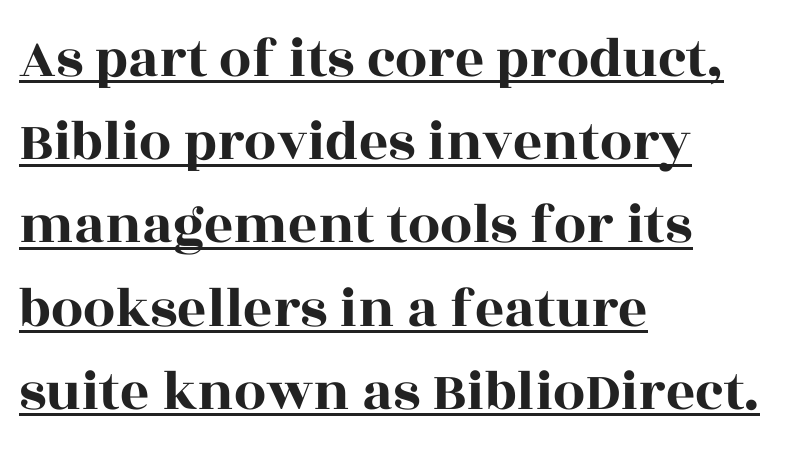
{"serif": "yes", "italic": "no", "width": "wide", "x_height": "large", "monospaced": "no", "underline": "yes", "align": "left", "line_spacing": "normal", "line_spacing_ratio": 1.46, "letter_spacing": "normal", "letter_spacing_em": 0.0, "glyph_px": 57}
